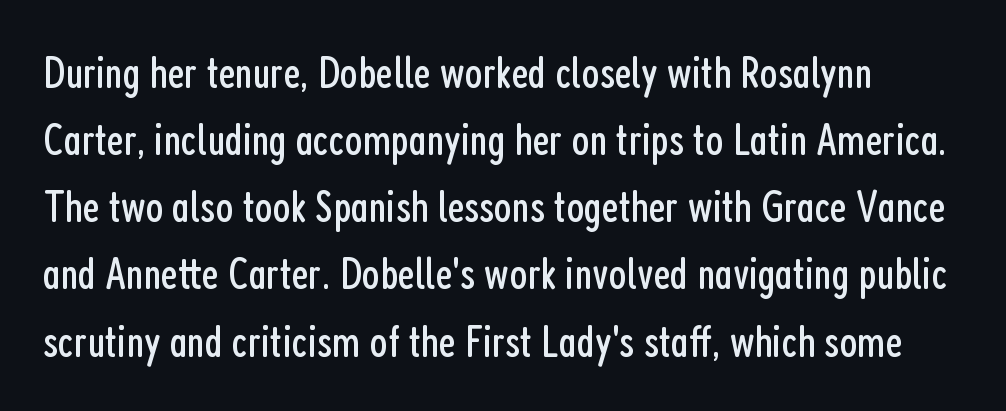
The image shows 46 px regular-weight, condensed sans-serif type, upright; set normal line spacing (1.46x), normal letter spacing, not underlined; low stroke contrast and a medium x-height.
